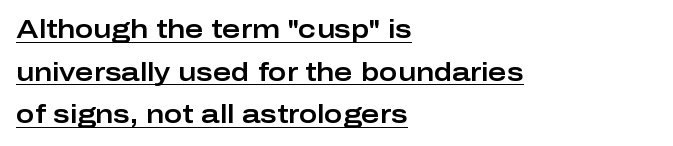
Q: Is the text italic (slanted)? A: No, it is upright.
Q: Is the text underlined? A: Yes.
Q: How is the paragraph aligned? A: Left-aligned.
Q: Is the spacing between letters normal or unusually wide? A: Normal.
